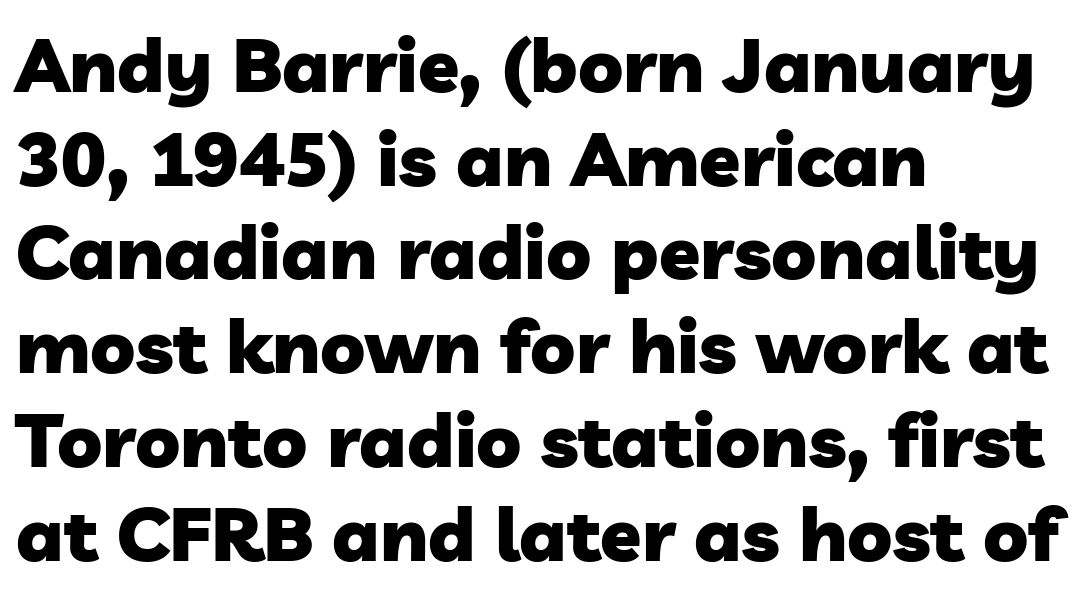
The image shows 75 px heavy sans-serif type; set left-aligned, normal line spacing (1.25x), normal letter spacing, not underlined; low stroke contrast and a medium x-height.
